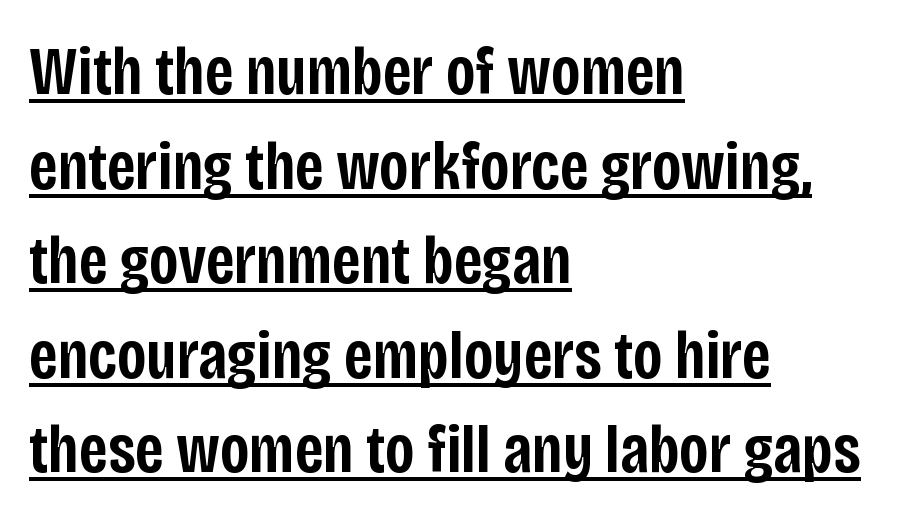
The image shows 69 px semibold, condensed sans-serif type, upright; set left-aligned, normal line spacing (1.37x), normal letter spacing, underlined; low stroke contrast and a large x-height.
